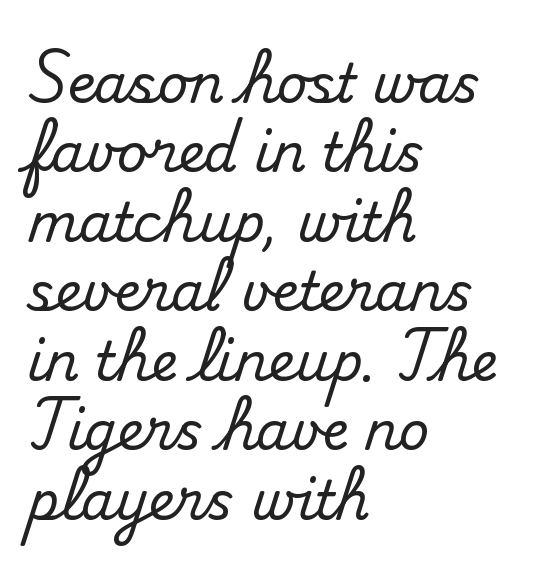
The space beneath each line is pristine and unruled. Observe the ordinary spacing: letters are neighbours, not strangers. The glyphs in this specimen are seriffed. Whoever set this chose a conventional vertical rhythm. The setting favours the left margin, as ordinary paragraphs usually do.
